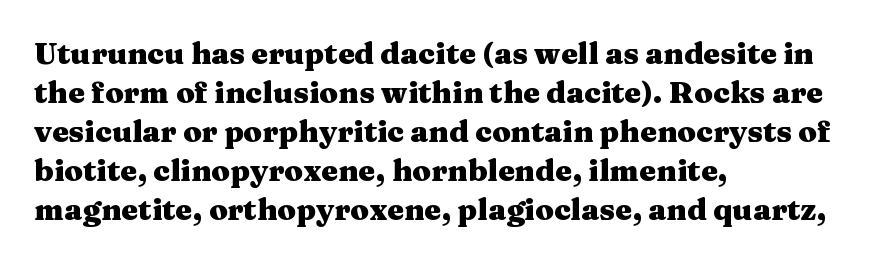
Caption: multi-line text, flush left, ragged right. Character widths vary here, with narrow letters taking less room than wide ones. The face used here is rendered with its standard letterfit. These words are printed bold, with thick strokes throughout. What's the leading like? Ordinary, nothing unusual. The string is rendered with underlining switched off.
